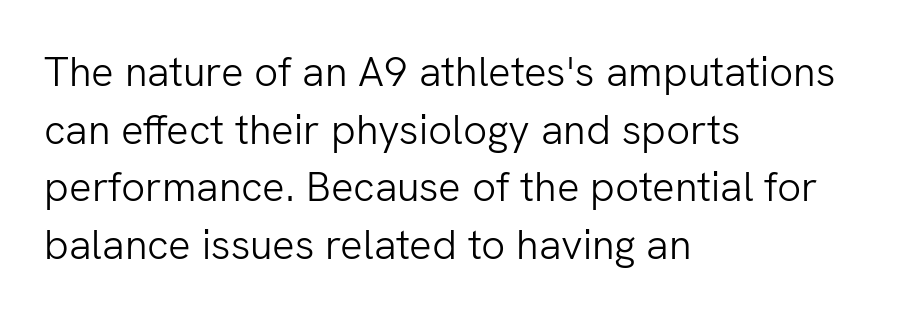
There is no visible air inserted between adjacent glyphs. A normal amount of white space separates one row of letters from the next. Descenders hang freely into open space. The face used here is proportionally spaced, like ordinary book or web type.
